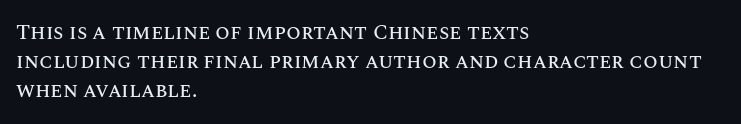
{"italic": "no", "underline": "no", "align": "left", "line_spacing": "normal", "line_spacing_ratio": 1.39, "letter_spacing": "normal", "letter_spacing_em": 0.0, "glyph_px": 21}
